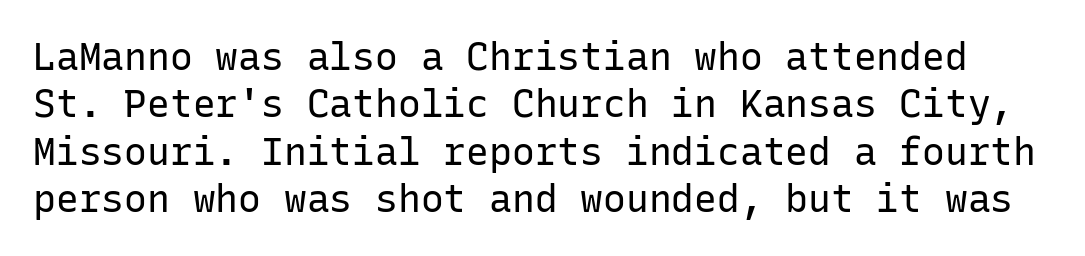
The image shows 38 px regular-weight sans-serif type, upright, monospaced; set normal line spacing (1.25x), normal letter spacing, not underlined; low stroke contrast and a medium x-height.
